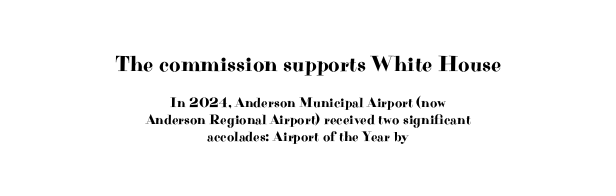
The image shows 22 px text type, upright; set centered, line spacing 1.2x, normal letter spacing, not underlined; the first (top) block is 1.57x larger.
